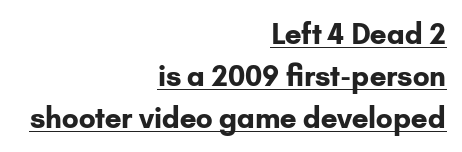
The image shows 28 px bold sans-serif type, upright; set right-aligned, normal line spacing (1.5x), normal letter spacing, underlined; low stroke contrast and a small x-height.
